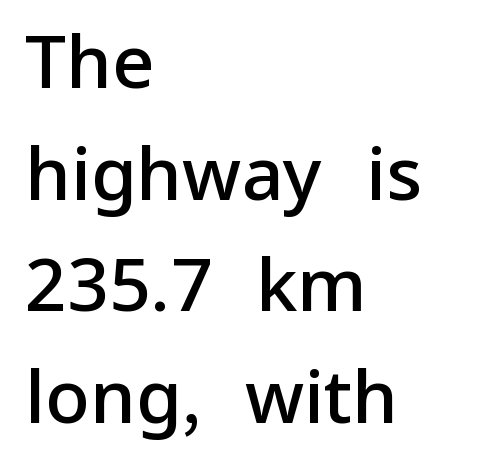
The image shows 73 px semibold sans-serif type, upright; set left-aligned, normal line spacing (1.53x), normal letter spacing, not underlined; low stroke contrast and a medium x-height.
